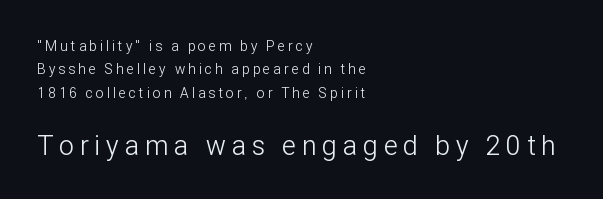
Q: Is the text bold? A: No.
Q: Is the text italic (slanted)? A: No, it is upright.
Q: Is the text underlined? A: No.
Q: How is the paragraph aligned? A: Left-aligned.
Q: Is the spacing between letters normal or unusually wide? A: Unusually wide.
Q: Is the spacing between lines tight, normal or loose? A: Normal.
Q: Which block of text is set in a larger size, the first (top) or the second (bottom)? A: The second (bottom) one.
